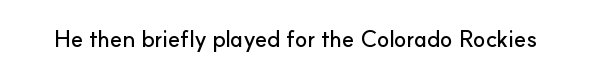
Q: Is the text italic (slanted)? A: No, it is upright.
Q: Is the text underlined? A: No.
Q: Is the spacing between letters normal or unusually wide? A: Normal.
